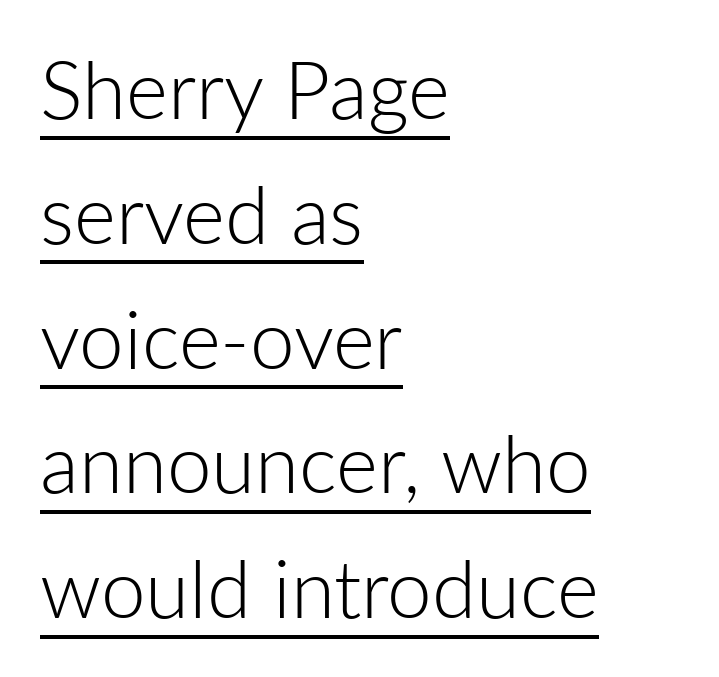
The image shows 80 px light sans-serif type, upright; set left-aligned, normal line spacing (1.56x), normal letter spacing, underlined; low stroke contrast and a medium x-height.
